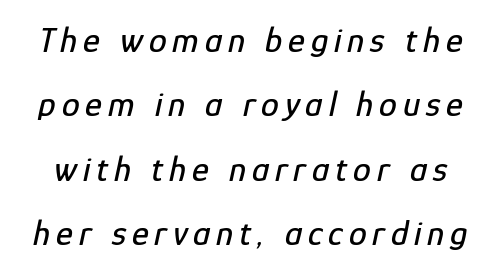
Q: Is the text italic (slanted)? A: Yes, it leans right by about 12 degrees.
Q: Is the text underlined? A: No.
Q: Width (condensed, normal, or wide)? A: Condensed.
Q: Stroke contrast? A: Low.
Q: x-height? A: Medium.
Q: Monospaced? A: No.
